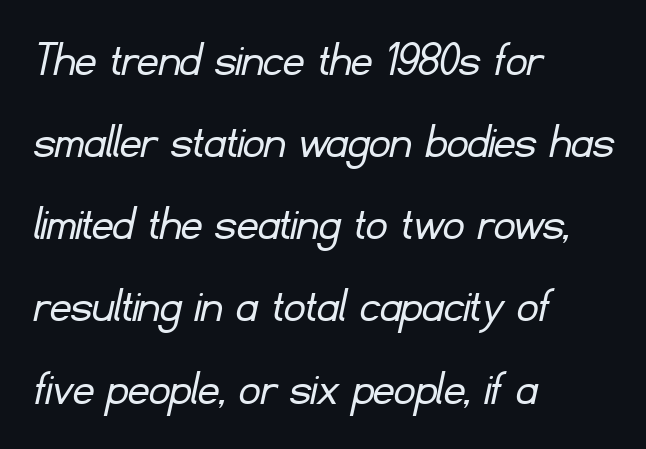
{"serif": "no", "bold": "no", "weight": "light", "width": "normal", "stroke_contrast": "low", "x_height": "small", "monospaced": "no", "underline": "no", "align": "left", "line_spacing": "normal", "line_spacing_ratio": 1.58, "letter_spacing": "normal", "letter_spacing_em": 0.0, "glyph_px": 52}
